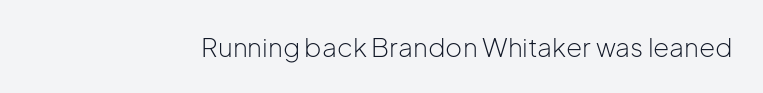
{"italic": "no", "bold": "no", "underline": "no", "letter_spacing": "normal", "letter_spacing_em": 0.0, "glyph_px": 26}
